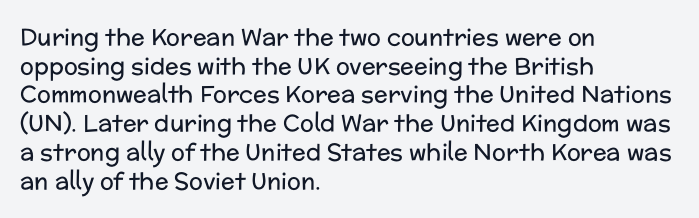
Q: Is the text bold? A: No.
Q: Is the text italic (slanted)? A: No, it is upright.
Q: Is the text underlined? A: No.
Q: How is the paragraph aligned? A: Left-aligned.
Q: Is the spacing between letters normal or unusually wide? A: Normal.
Q: Is the spacing between lines tight, normal or loose? A: Normal.
